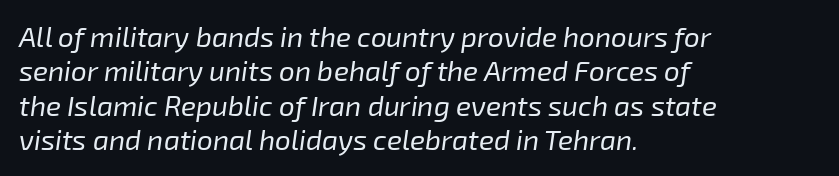
Words appear dense and cohesive because spacing is normal. Is this a heavy cut? Hardly; it is regular or lighter. The passage shown is typed in a proportional face where columns would drift. Horizontal alignment here is leftward, the default for most running prose. Looking at the ascenders, they clearly lean.
